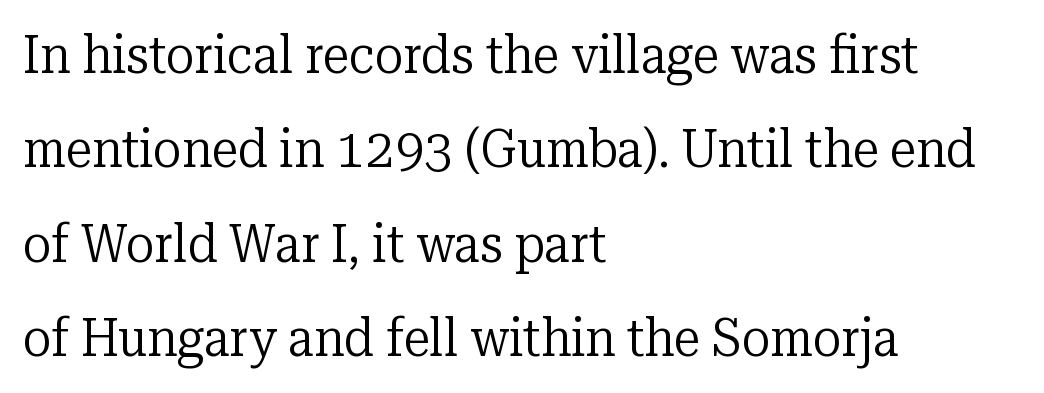
{"serif": "yes", "italic": "no", "bold": "no", "weight": "regular", "width": "normal", "stroke_contrast": "low", "x_height": "medium", "monospaced": "no", "underline": "no", "align": "left", "line_spacing_ratio": 1.78, "letter_spacing": "normal", "letter_spacing_em": 0.0, "glyph_px": 53}
